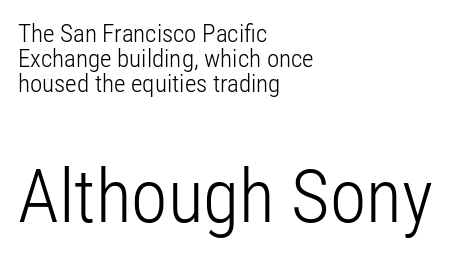
Q: Is the text bold? A: No.
Q: Is the text italic (slanted)? A: No, it is upright.
Q: Is the typeface a serif or a sans-serif typeface? A: Sans-serif.
Q: Is the text underlined? A: No.
Q: How is the paragraph aligned? A: Left-aligned.
Q: Is the spacing between letters normal or unusually wide? A: Normal.
Q: Is the spacing between lines tight, normal or loose? A: Tight.
Q: Which block of text is set in a larger size, the first (top) or the second (bottom)? A: The second (bottom) one.
Q: Width (condensed, normal, or wide)? A: Condensed.
Q: Stroke contrast? A: Low.
Q: x-height? A: Medium.
Q: Monospaced? A: No.
